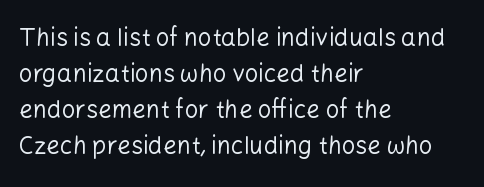
There is no visible air inserted between adjacent glyphs. The rendering anchors every line to the left-hand side. Counters stay open thanks to moderate or lighter strokes. Is there much room between lines? A standard amount, neither cramped nor airy. Type without underlining.
